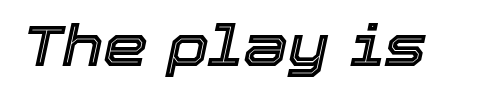
{"italic": "yes", "lean": "right", "slant_degrees": 12, "width": "normal", "x_height": "medium", "monospaced": "no", "underline": "no", "letter_spacing": "normal", "letter_spacing_em": 0.0, "glyph_px": 57}
